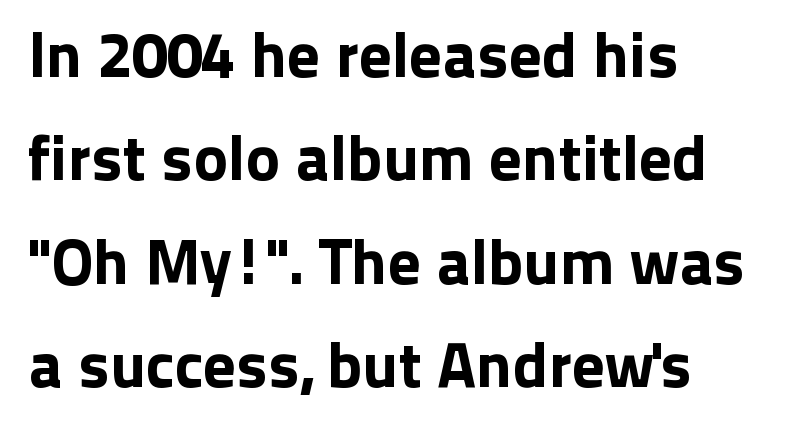
Q: Is the text italic (slanted)? A: No, it is upright.
Q: Is the typeface a serif or a sans-serif typeface? A: Sans-serif.
Q: Is the text underlined? A: No.
Q: How is the paragraph aligned? A: Left-aligned.
Q: Is the spacing between letters normal or unusually wide? A: Normal.
Q: Is the spacing between lines tight, normal or loose? A: Normal.
Q: Width (condensed, normal, or wide)? A: Normal.
Q: Stroke contrast? A: Low.
Q: x-height? A: Medium.
Q: Monospaced? A: No.
